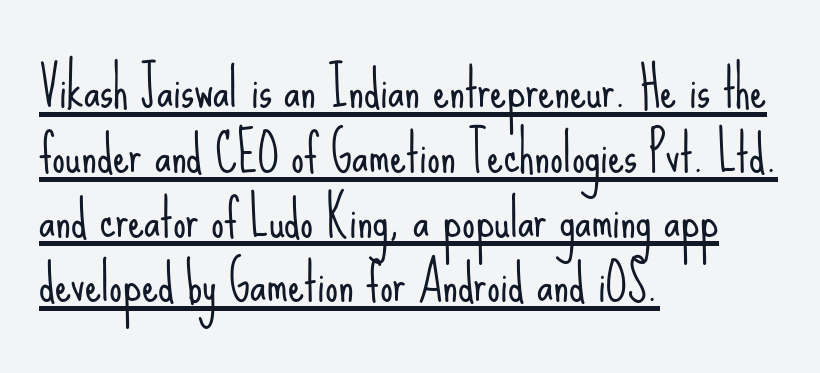
The image shows 51 px light, condensed sans-serif type, upright; set left-aligned, normal line spacing (1.27x), normal letter spacing, underlined; low stroke contrast and a small x-height.
